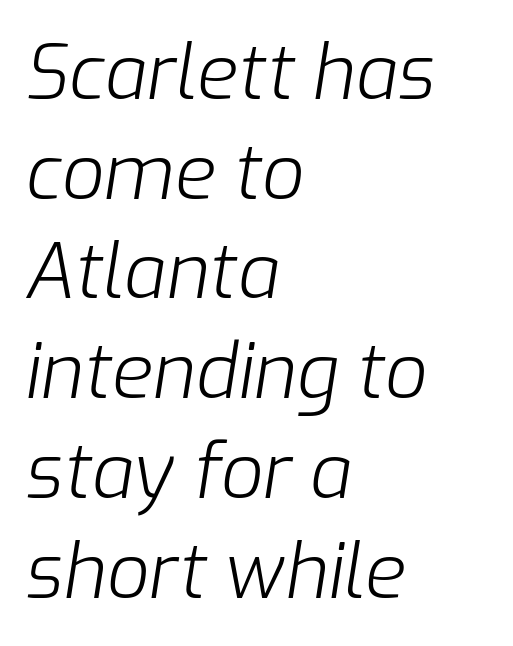
Q: Is the text bold? A: No.
Q: Is the text italic (slanted)? A: Yes, it leans right by about 9 degrees.
Q: Is the text underlined? A: No.
Q: How is the paragraph aligned? A: Left-aligned.
Q: Is the spacing between letters normal or unusually wide? A: Normal.
Q: Is the spacing between lines tight, normal or loose? A: Normal.
Q: Width (condensed, normal, or wide)? A: Normal.
Q: Stroke contrast? A: Low.
Q: x-height? A: Medium.
Q: Monospaced? A: No.
